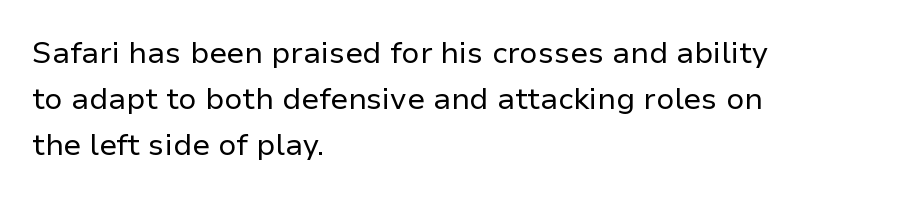
{"serif": "no", "italic": "no", "bold": "no", "weight": "regular", "width": "normal", "stroke_contrast": "low", "x_height": "medium", "monospaced": "no", "underline": "no", "align": "left", "line_spacing": "normal", "line_spacing_ratio": 1.54, "letter_spacing": "normal", "letter_spacing_em": 0.0, "glyph_px": 30}
